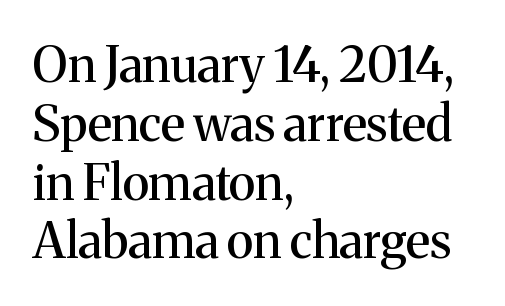
Q: Is the text italic (slanted)? A: No, it is upright.
Q: Is the typeface a serif or a sans-serif typeface? A: Serif.
Q: Is the text underlined? A: No.
Q: How is the paragraph aligned? A: Left-aligned.
Q: Is the spacing between letters normal or unusually wide? A: Normal.
Q: Width (condensed, normal, or wide)? A: Normal.
Q: Stroke contrast? A: Medium.
Q: x-height? A: Medium.
Q: Monospaced? A: No.
